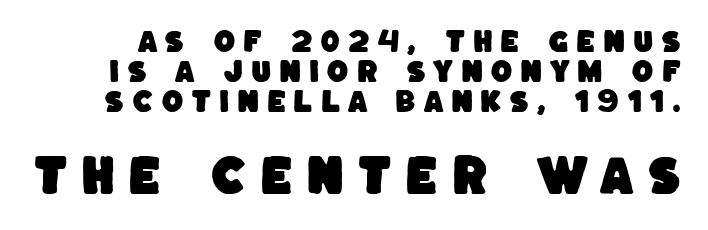
Q: Is the typeface a serif or a sans-serif typeface? A: Sans-serif.
Q: Is the text underlined? A: No.
Q: Is the spacing between letters normal or unusually wide? A: Unusually wide.
Q: Which block of text is set in a larger size, the first (top) or the second (bottom)? A: The second (bottom) one.
Q: Width (condensed, normal, or wide)? A: Normal.
Q: Stroke contrast? A: Low.
Q: x-height? A: Large.
Q: Monospaced? A: No.
